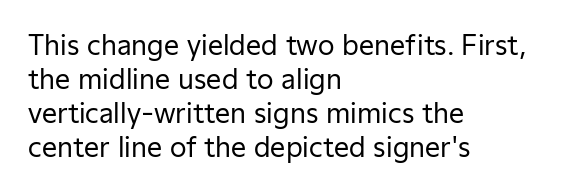
Q: Is the text bold? A: No.
Q: Is the text italic (slanted)? A: No, it is upright.
Q: Is the text underlined? A: No.
Q: How is the paragraph aligned? A: Left-aligned.
Q: Is the spacing between letters normal or unusually wide? A: Normal.
Q: Is the spacing between lines tight, normal or loose? A: Normal.
